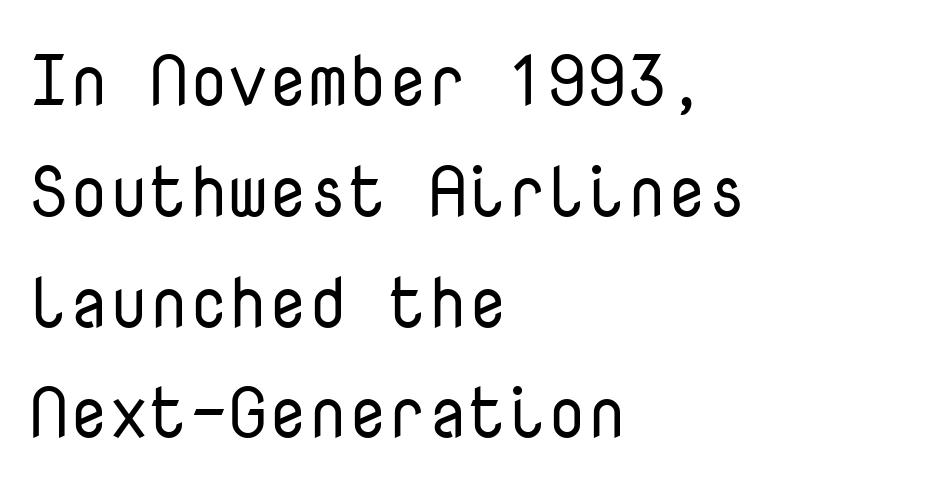
{"serif": "no", "italic": "no", "bold": "no", "weight": "regular", "width": "normal", "stroke_contrast": "low", "x_height": "medium", "monospaced": "yes", "underline": "no", "align": "left", "line_spacing": "normal", "line_spacing_ratio": 1.56, "letter_spacing": "normal", "letter_spacing_em": 0.0, "glyph_px": 71}
